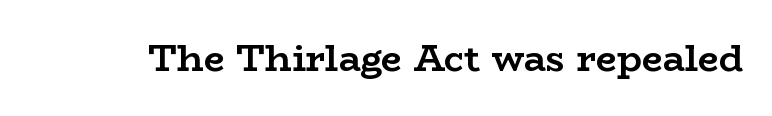
The image shows 37 px semibold, wide serif type, upright; set normal letter spacing, not underlined; low stroke contrast and a medium x-height.
